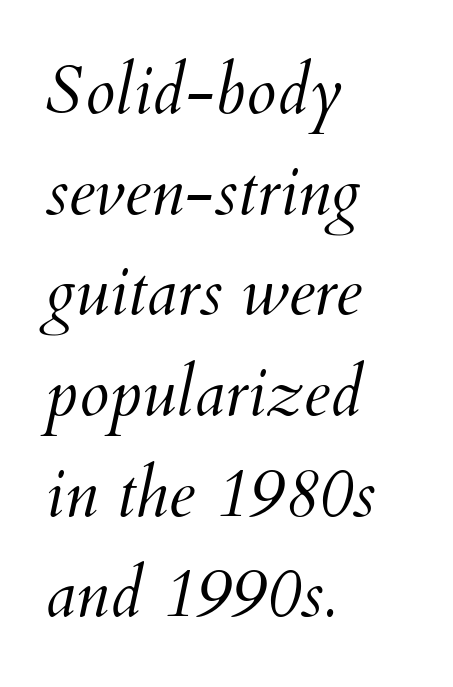
{"italic": "yes", "lean": "right", "slant_degrees": 12, "bold": "no", "weight": "light", "width": "normal", "stroke_contrast": "medium", "x_height": "small", "monospaced": "no", "underline": "no", "align": "left", "line_spacing": "normal", "line_spacing_ratio": 1.48, "letter_spacing": "normal", "letter_spacing_em": 0.0, "glyph_px": 68}
